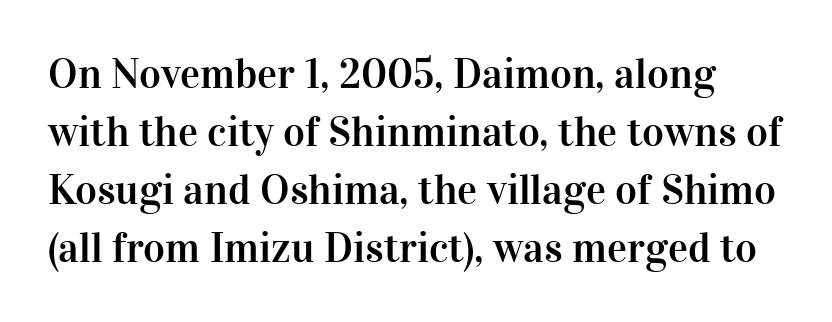
The image shows 42 px serif type, upright; set normal line spacing (1.38x), normal letter spacing, not underlined; high stroke contrast and a medium x-height.
